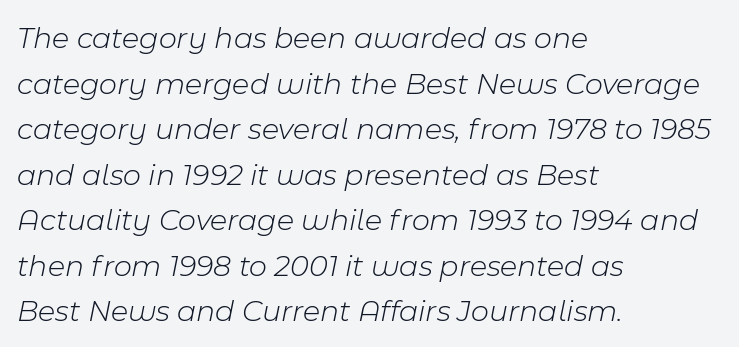
Weight: not bold — regular or lighter. Style check: oblique. These lines are rendered in a variable-pitch font. Quick note: interline space is typical. What stands out about the letter spacing? Nothing — it is the standard amount.
